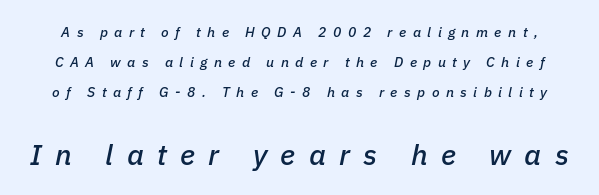
{"italic": "yes", "lean": "right", "slant_degrees": 11, "width": "normal", "stroke_contrast": "low", "x_height": "medium", "monospaced": "no", "underline": "no", "line_spacing": "loose", "line_spacing_ratio": 2.13, "letter_spacing": "wide", "letter_spacing_em": 0.46, "larger_block": "second", "size_ratio": 2.07, "glyph_px": 29}
